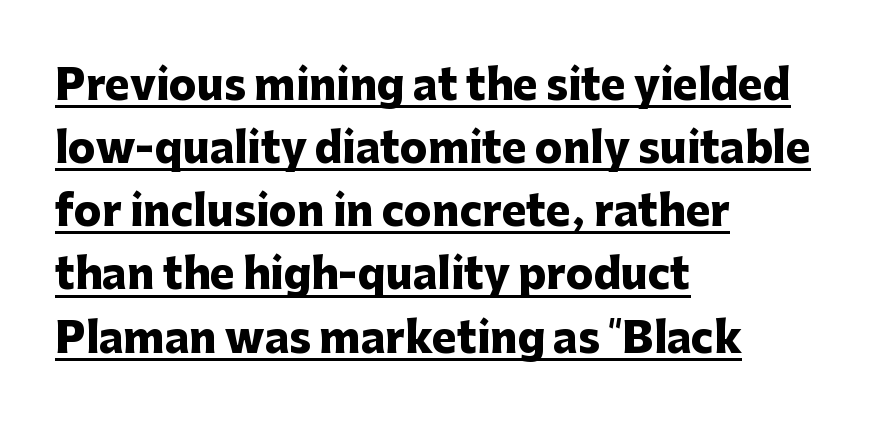
{"serif": "no", "italic": "no", "bold": "yes", "weight": "heavy", "width": "normal", "stroke_contrast": "low", "x_height": "medium", "monospaced": "no", "underline": "yes", "align": "left", "line_spacing": "normal", "line_spacing_ratio": 1.54, "letter_spacing": "normal", "letter_spacing_em": 0.0, "glyph_px": 41}
